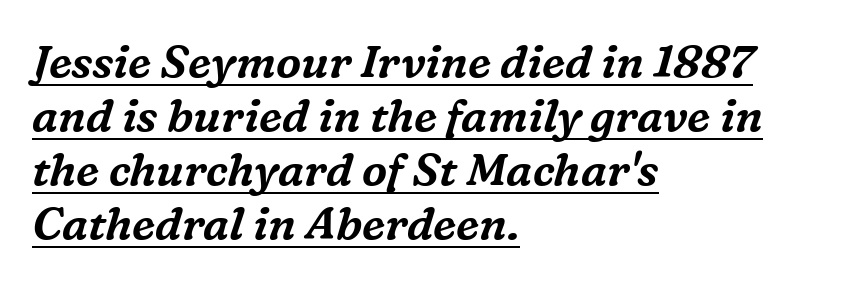
Q: Is the text italic (slanted)? A: Yes, it leans right by about 16 degrees.
Q: Is the typeface a serif or a sans-serif typeface? A: Serif.
Q: Is the text underlined? A: Yes.
Q: How is the paragraph aligned? A: Left-aligned.
Q: Is the spacing between letters normal or unusually wide? A: Normal.
Q: Width (condensed, normal, or wide)? A: Normal.
Q: Stroke contrast? A: Medium.
Q: x-height? A: Medium.
Q: Monospaced? A: No.
